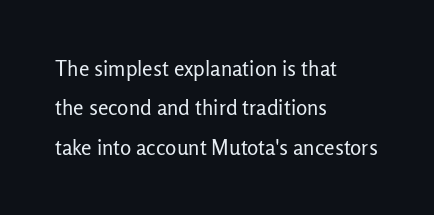
{"italic": "no", "bold": "no", "underline": "no", "align": "left", "line_spacing_ratio": 1.88, "letter_spacing": "normal", "letter_spacing_em": 0.0, "glyph_px": 21}
